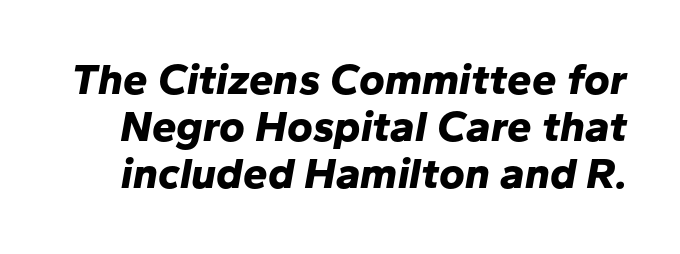
{"italic": "yes", "lean": "right", "slant_degrees": 10, "bold": "yes", "weight": "bold", "width": "normal", "stroke_contrast": "low", "x_height": "medium", "monospaced": "no", "underline": "no", "line_spacing": "tight", "line_spacing_ratio": 1.07, "letter_spacing": "normal", "letter_spacing_em": 0.0, "glyph_px": 44}
